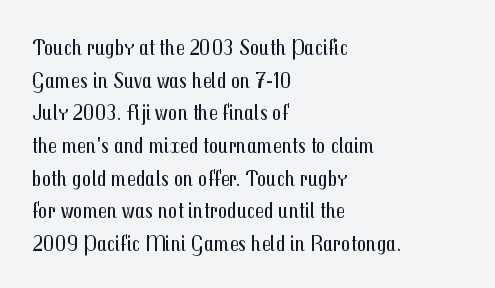
{"italic": "no", "bold": "no", "underline": "no", "align": "left", "line_spacing": "normal", "line_spacing_ratio": 1.42, "letter_spacing": "normal", "letter_spacing_em": 0.0, "glyph_px": 23}
